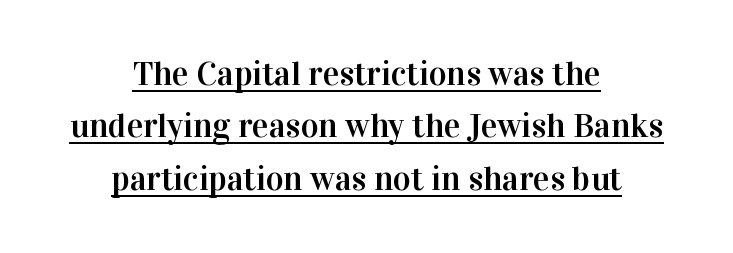
Q: Is the text italic (slanted)? A: No, it is upright.
Q: Is the typeface a serif or a sans-serif typeface? A: Serif.
Q: Is the text underlined? A: Yes.
Q: How is the paragraph aligned? A: Centered.
Q: Is the spacing between letters normal or unusually wide? A: Normal.
Q: Is the spacing between lines tight, normal or loose? A: Normal.
Q: Width (condensed, normal, or wide)? A: Normal.
Q: Stroke contrast? A: High.
Q: x-height? A: Medium.
Q: Monospaced? A: No.
